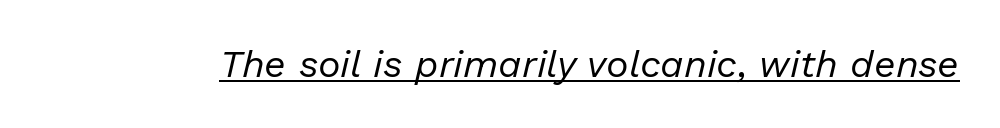
The image shows 38 px regular-weight type, italic (leaning right); set normal letter spacing, underlined; low stroke contrast and a medium x-height.
